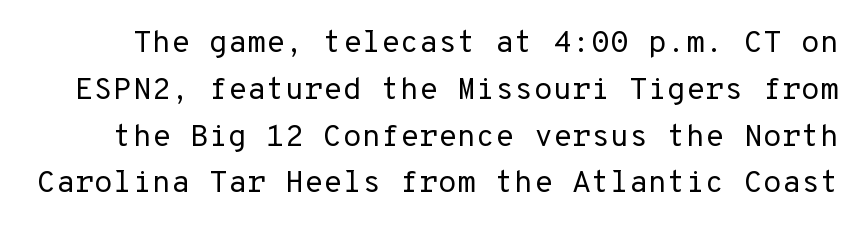
Q: Is the text bold? A: No.
Q: Is the text italic (slanted)? A: No, it is upright.
Q: Is the typeface a serif or a sans-serif typeface? A: Sans-serif.
Q: Is the text underlined? A: No.
Q: Is the spacing between letters normal or unusually wide? A: Normal.
Q: Is the spacing between lines tight, normal or loose? A: Normal.
Q: Width (condensed, normal, or wide)? A: Normal.
Q: Stroke contrast? A: Low.
Q: x-height? A: Medium.
Q: Monospaced? A: Yes.
